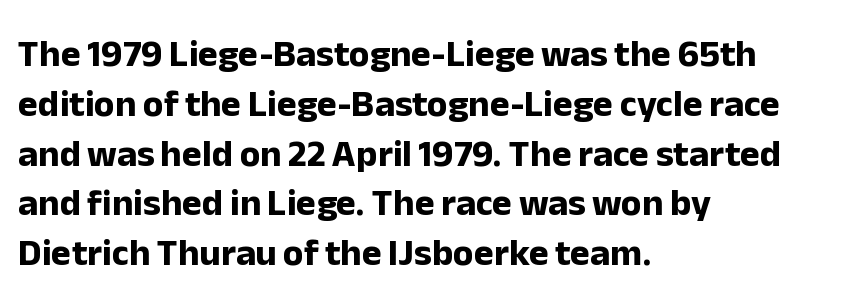
The designer left line spacing at the default. Compared with typical body copy, the letter spacing here is the same. Notice how the passage keeps a crisp vertical edge on the left only. Typesetter's note: full bold, strokes at maximum text heaviness. These lines are rendered in a variable-pitch font. The font's upright variant was chosen for this text.
